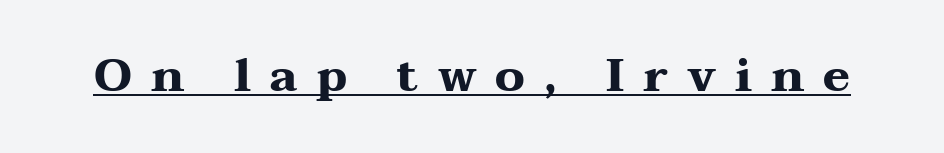
Q: Is the text bold? A: Yes.
Q: Is the text italic (slanted)? A: No, it is upright.
Q: Is the typeface a serif or a sans-serif typeface? A: Serif.
Q: Is the text underlined? A: Yes.
Q: Is the spacing between letters normal or unusually wide? A: Unusually wide.
Q: Width (condensed, normal, or wide)? A: Wide.
Q: Stroke contrast? A: Medium.
Q: x-height? A: Medium.
Q: Monospaced? A: No.
